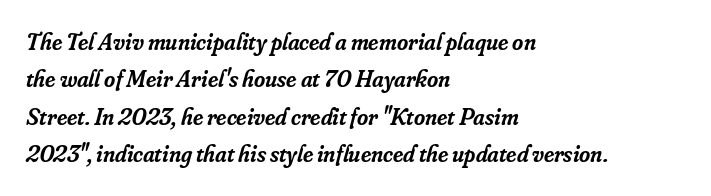
{"italic": "yes", "lean": "right", "slant_degrees": 16, "bold": "semi", "underline": "no", "align": "left", "line_spacing": "normal", "line_spacing_ratio": 1.56, "letter_spacing": "normal", "letter_spacing_em": 0.0, "glyph_px": 24}
